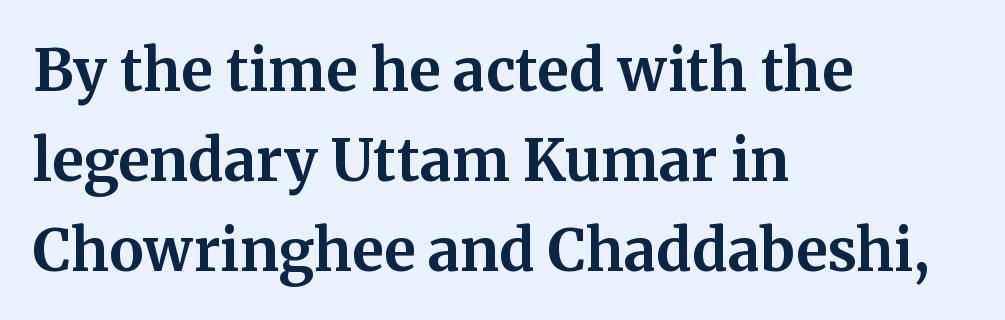
The image shows 58 px bold serif type, upright; set left-aligned, normal line spacing (1.55x), normal letter spacing, not underlined; medium stroke contrast and a medium x-height.
